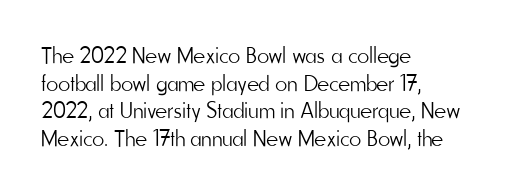
Q: Is the text bold? A: No.
Q: Is the text italic (slanted)? A: No, it is upright.
Q: Is the text underlined? A: No.
Q: How is the paragraph aligned? A: Left-aligned.
Q: Is the spacing between letters normal or unusually wide? A: Normal.
